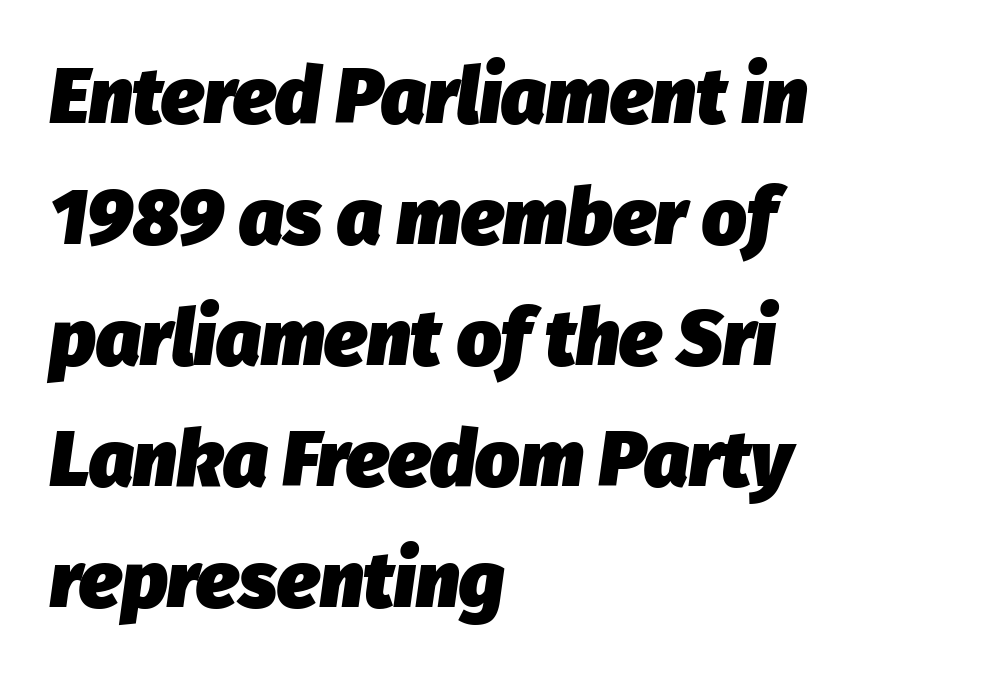
The image shows 78 px heavy type, italic (leaning right); set left-aligned, normal line spacing (1.55x), normal letter spacing, not underlined; low stroke contrast and a medium x-height.
